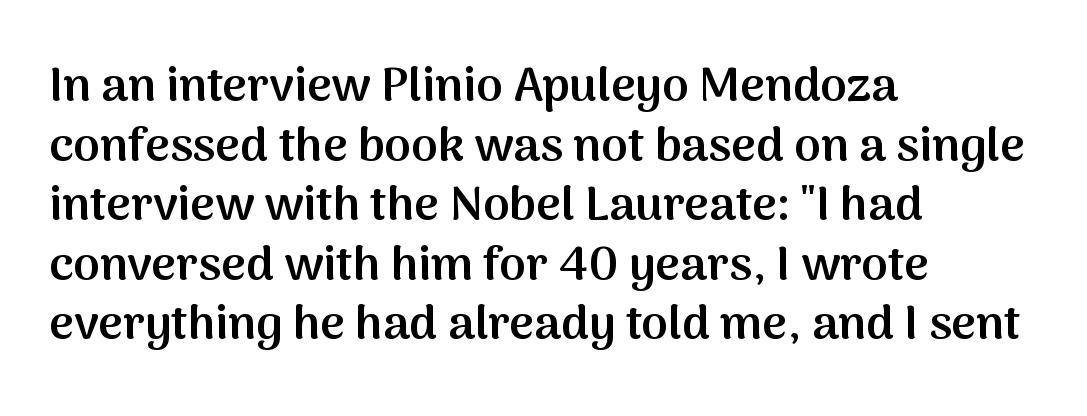
{"serif": "no", "italic": "no", "bold": "semi", "weight": "semibold", "width": "normal", "stroke_contrast": "medium", "x_height": "medium", "monospaced": "no", "underline": "no", "align": "left", "line_spacing_ratio": 1.24, "letter_spacing": "normal", "letter_spacing_em": 0.0, "glyph_px": 48}
